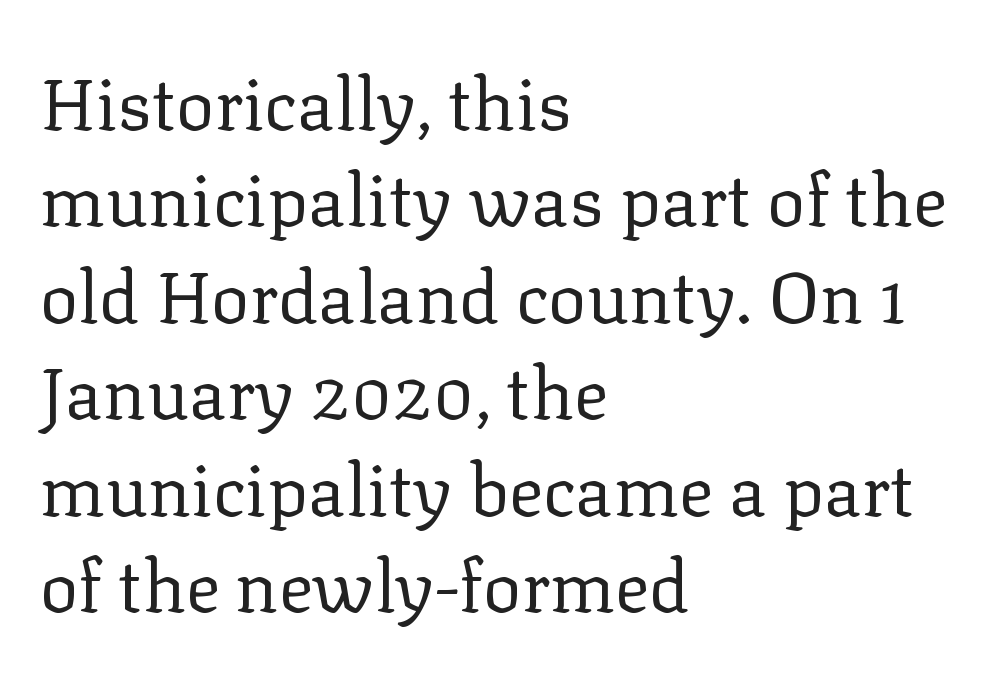
The image shows 72 px regular-weight serif type, upright; set left-aligned, normal line spacing (1.34x), normal letter spacing, not underlined; low stroke contrast and a medium x-height.
